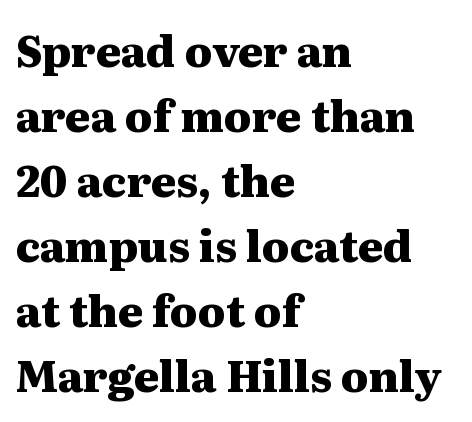
Serifs: yes, visible at the terminals of the letterforms. Here the designer chose a conventional face with non-uniform glyph widths. Is the block centered? No — it sits flush against the left margin. Does the lettering tilt? It doesn't — this is upright. This sample keeps an unexceptional amount of space between lines.
